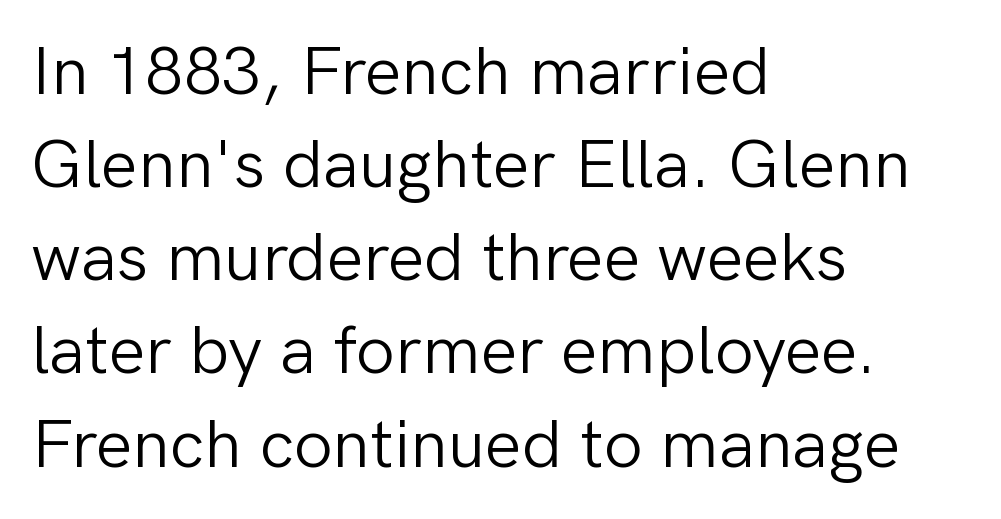
{"serif": "no", "italic": "no", "bold": "no", "weight": "light", "width": "normal", "stroke_contrast": "low", "x_height": "medium", "monospaced": "no", "underline": "no", "align": "left", "line_spacing": "normal", "line_spacing_ratio": 1.35, "letter_spacing": "normal", "letter_spacing_em": 0.0, "glyph_px": 69}
